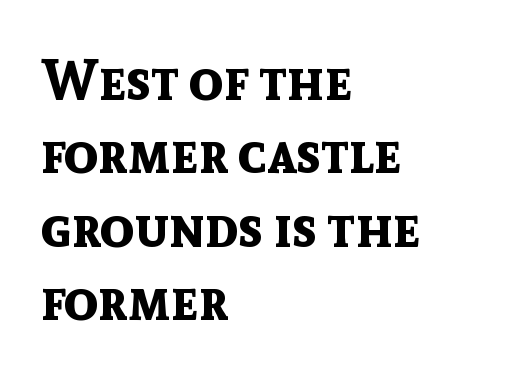
The rendering uses natural spacing where letterforms have individual widths. Serifs: no, the terminals of the letterforms are clean. Is the letter spacing exaggerated? No — it looks like the ordinary default. Posture: vertical.
